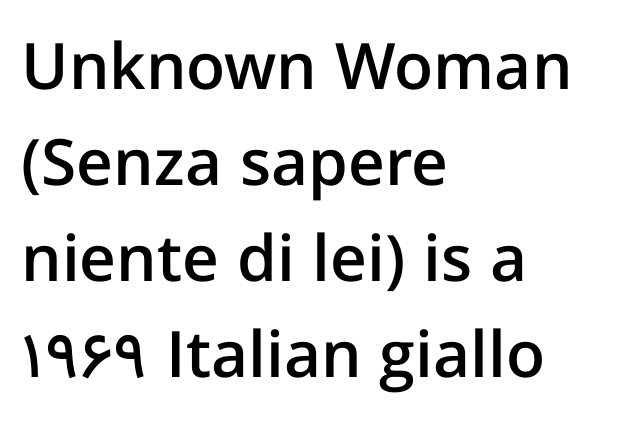
{"serif": "no", "italic": "no", "bold": "semi", "weight": "semibold", "width": "normal", "stroke_contrast": "low", "x_height": "medium", "monospaced": "no", "underline": "no", "align": "left", "line_spacing": "normal", "line_spacing_ratio": 1.5, "letter_spacing": "normal", "letter_spacing_em": 0.0, "glyph_px": 64}
